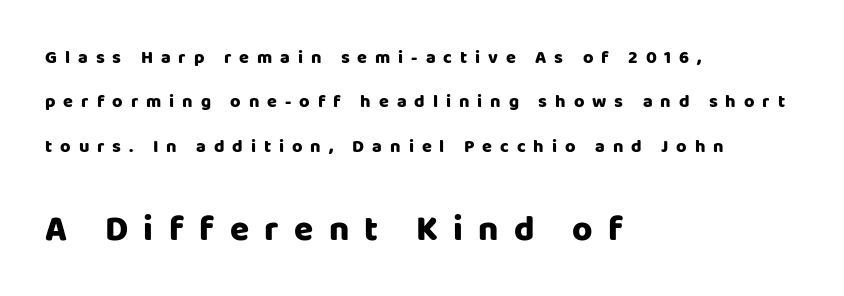
A clean baseline with only descenders dipping below it. Someone cranked the tracking dial way up on this one. A student would notice the bottom passage is typeset larger than what precedes it. Do the characters align in a grid? No, the font is proportional. In terms of posture, this sample is upright. In terms of letterform style, serifs are entirely absent.
